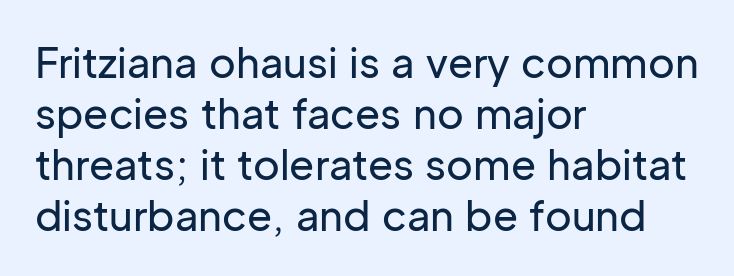
Just letters on the line, the space beneath them empty. A student would call this left alignment; a typographer would say flush left, rag right. Varying glyph widths throughout — classic text-font behaviour. Honestly, the letter spacing is just normal — you wouldn't notice it. The lettering stays uniformly vertical, giving the passage a roman look.
